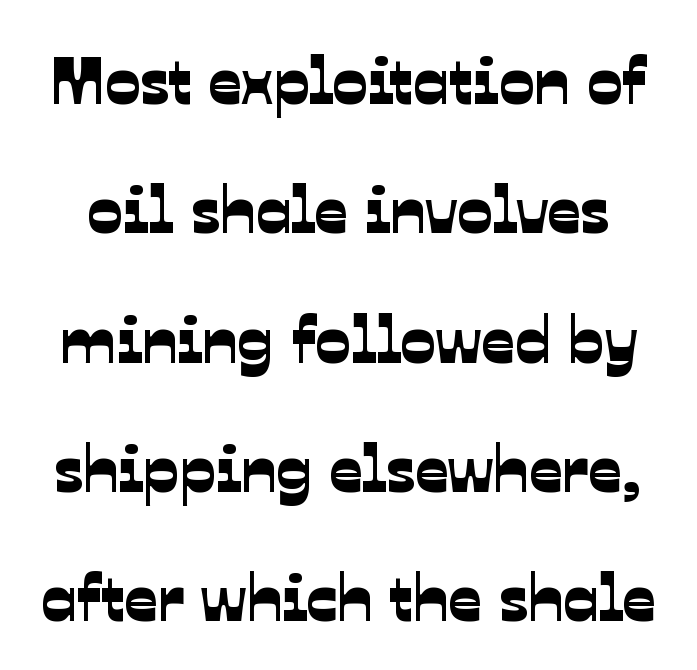
Caption: standard tracking, unaltered. Proportional: the letters do not fall into vertical columns. Reading down the column, the eye jumps a long way to each next line. This rendering employs a face without finishing strokes, i.e., a sans-serif.
